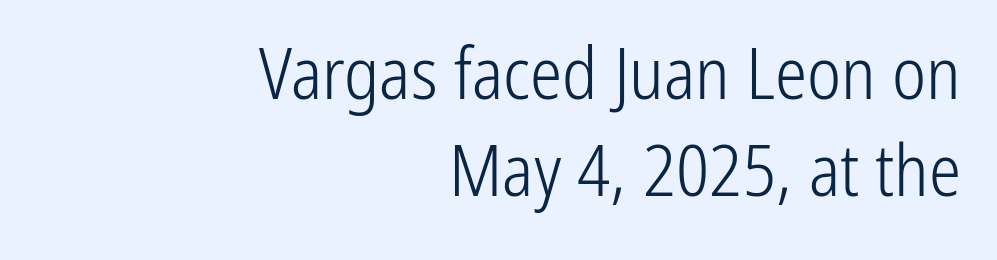
{"serif": "no", "italic": "no", "bold": "no", "weight": "light", "width": "condensed", "stroke_contrast": "low", "x_height": "medium", "monospaced": "no", "underline": "no", "align": "right", "line_spacing": "normal", "line_spacing_ratio": 1.35, "letter_spacing": "normal", "letter_spacing_em": 0.0, "glyph_px": 72}
